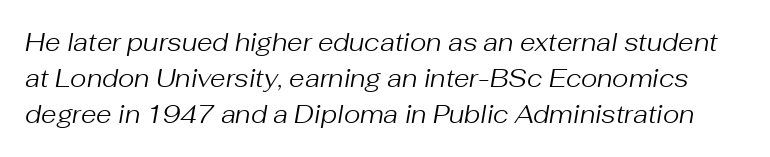
Q: Is the text bold? A: No.
Q: Is the text italic (slanted)? A: Yes, it leans right by about 10 degrees.
Q: Is the text underlined? A: No.
Q: Is the spacing between letters normal or unusually wide? A: Normal.
Q: Is the spacing between lines tight, normal or loose? A: Normal.
